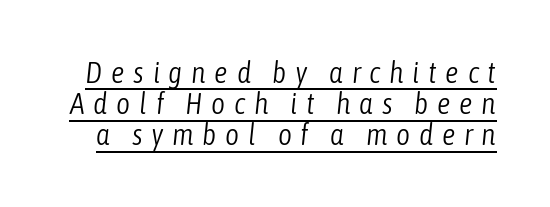
The image shows 30 px light, condensed type, italic (leaning right); set tight line spacing (1.04x), unusually wide letter spacing (+0.29 em), underlined; low stroke contrast and a medium x-height.
